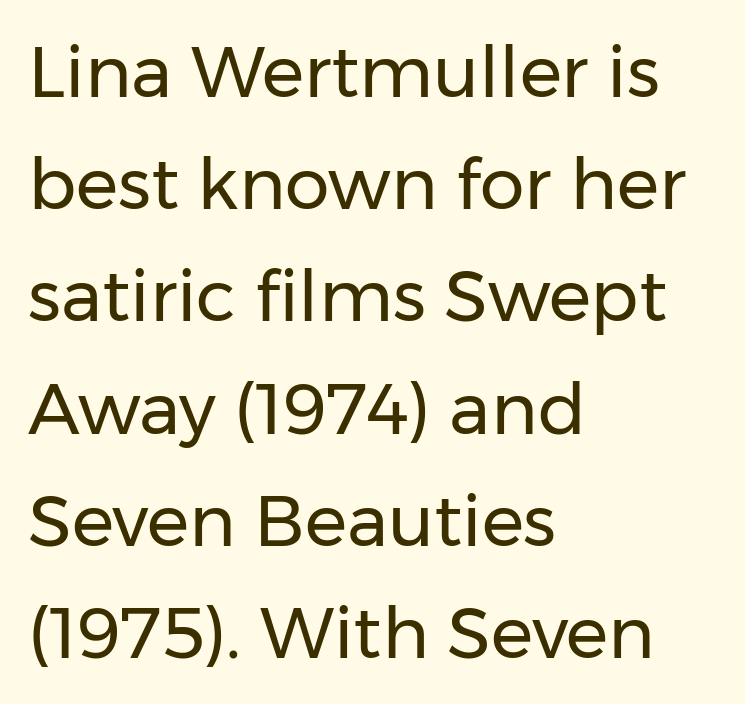
The image shows 71 px regular-weight sans-serif type, upright; set left-aligned, normal line spacing (1.58x), normal letter spacing, not underlined; low stroke contrast and a medium x-height.
